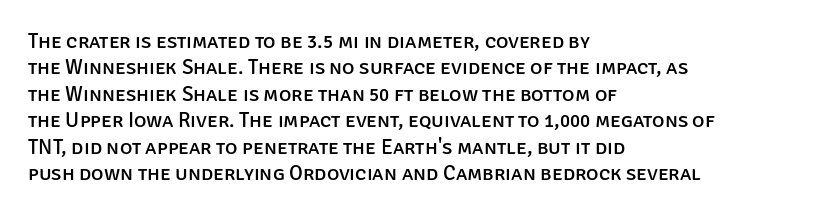
The image shows 21 px text type, upright; set left-aligned, normal line spacing (1.26x), normal letter spacing, not underlined.
